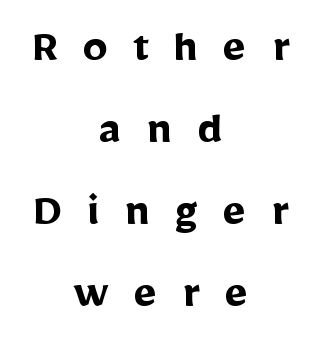
Q: Is the text bold? A: Yes.
Q: Is the text italic (slanted)? A: No, it is upright.
Q: Is the typeface a serif or a sans-serif typeface? A: Sans-serif.
Q: Is the text underlined? A: No.
Q: How is the paragraph aligned? A: Centered.
Q: Is the spacing between letters normal or unusually wide? A: Unusually wide.
Q: Is the spacing between lines tight, normal or loose? A: Normal.
Q: Width (condensed, normal, or wide)? A: Normal.
Q: Stroke contrast? A: Low.
Q: x-height? A: Medium.
Q: Monospaced? A: No.
